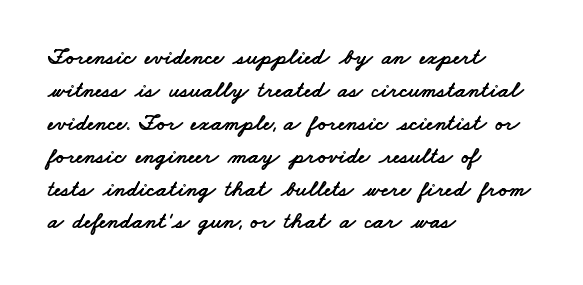
The image shows 23 px text type; set left-aligned, normal line spacing (1.43x), normal letter spacing, not underlined.
